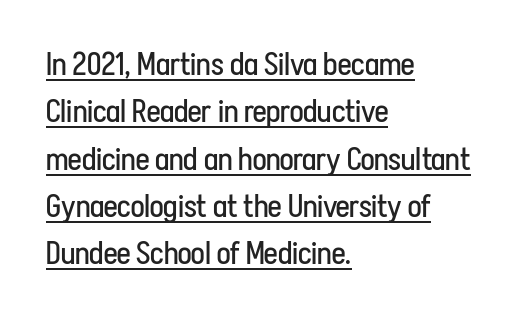
{"serif": "no", "italic": "no", "bold": "no", "weight": "regular", "width": "condensed", "stroke_contrast": "low", "x_height": "medium", "monospaced": "no", "underline": "yes", "align": "left", "line_spacing": "normal", "line_spacing_ratio": 1.48, "letter_spacing": "normal", "letter_spacing_em": 0.0, "glyph_px": 32}
